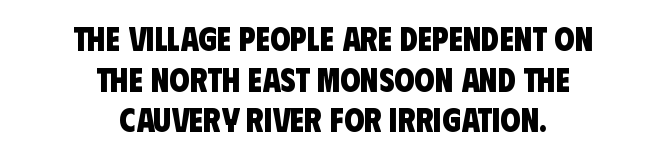
The image shows 33 px heavy, condensed sans-serif type; set centered, line spacing 1.23x, normal letter spacing, not underlined; low stroke contrast and a large x-height.
